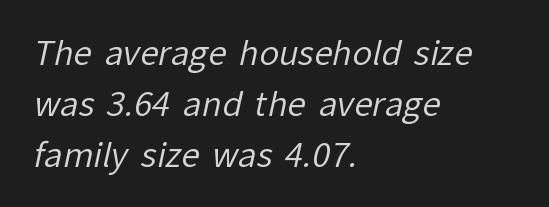
{"serif": "no", "bold": "no", "weight": "regular", "width": "normal", "stroke_contrast": "low", "x_height": "medium", "monospaced": "no", "underline": "no", "align": "left", "line_spacing": "normal", "line_spacing_ratio": 1.55, "letter_spacing": "normal", "letter_spacing_em": 0.0, "glyph_px": 33}
